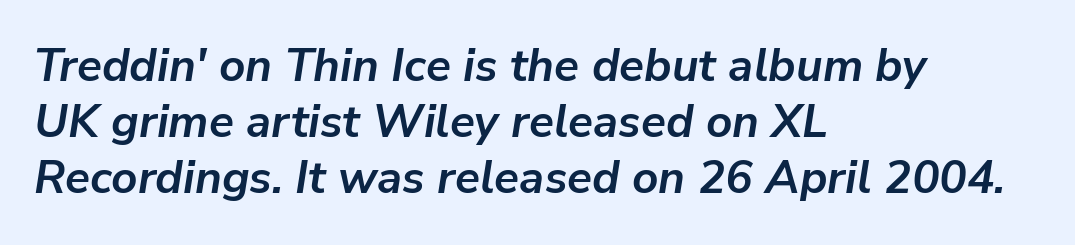
The image shows 46 px semibold type, italic (leaning right); set left-aligned, line spacing 1.22x, normal letter spacing, not underlined; low stroke contrast and a medium x-height.
